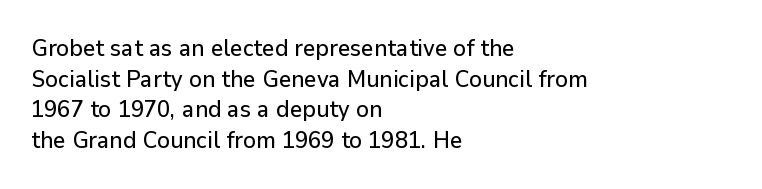
Q: Is the text italic (slanted)? A: No, it is upright.
Q: Is the text underlined? A: No.
Q: How is the paragraph aligned? A: Left-aligned.
Q: Is the spacing between letters normal or unusually wide? A: Normal.
Q: Is the spacing between lines tight, normal or loose? A: Normal.
